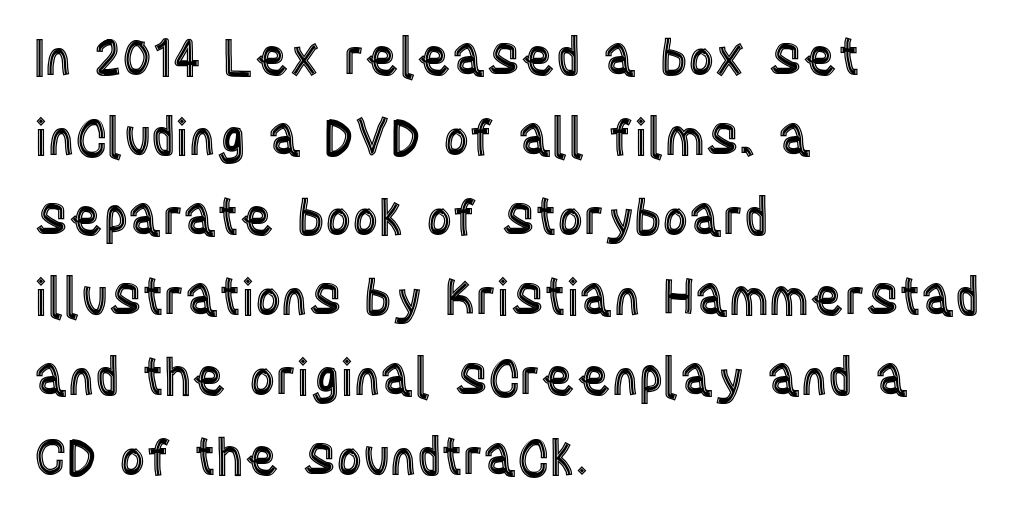
Q: Is the text italic (slanted)? A: No, it is upright.
Q: Is the text underlined? A: No.
Q: How is the paragraph aligned? A: Left-aligned.
Q: Is the spacing between letters normal or unusually wide? A: Normal.
Q: Is the spacing between lines tight, normal or loose? A: Normal.
Q: Width (condensed, normal, or wide)? A: Condensed.
Q: x-height? A: Large.
Q: Monospaced? A: No.
